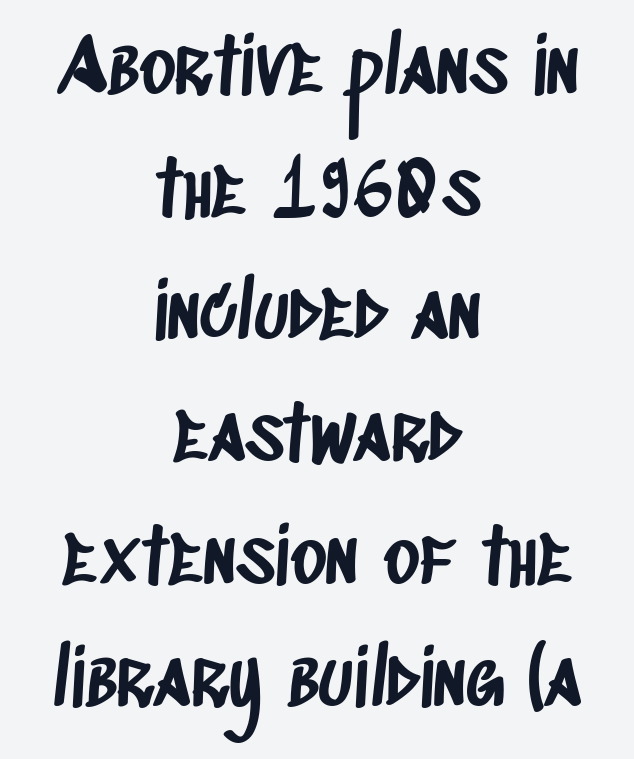
{"serif": "no", "width": "condensed", "stroke_contrast": "low", "x_height": "large", "monospaced": "no", "underline": "no", "align": "center", "line_spacing": "normal", "line_spacing_ratio": 1.59, "letter_spacing": "normal", "letter_spacing_em": 0.0, "glyph_px": 77}
